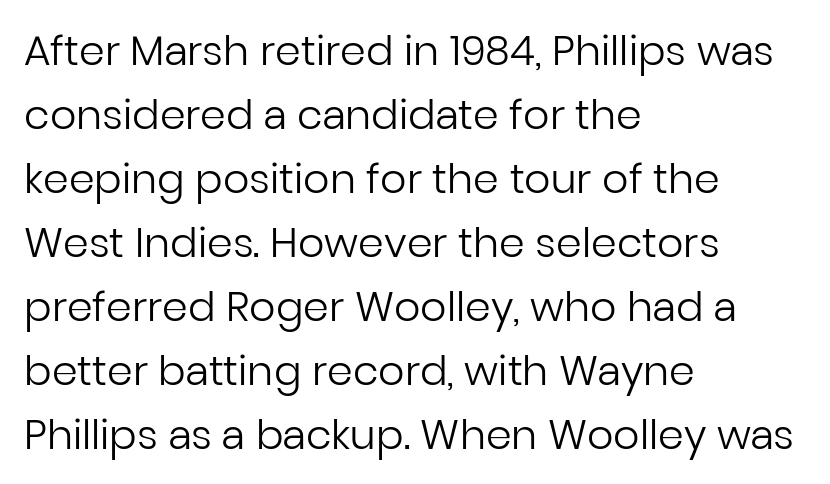
A typesetter would call this leading conventional body-copy spacing. Is the stroke heavy? The answer is a plain regular-or-lighter. Typographically, this falls in the sans-serif category. The passage shown is typed in a proportional face where columns would drift. Alignment: flush left.
